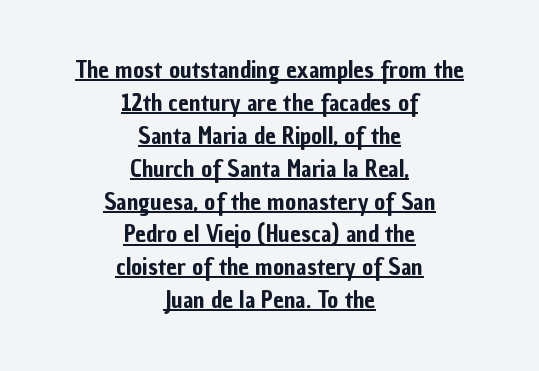
Q: Is the text italic (slanted)? A: No, it is upright.
Q: Is the text underlined? A: Yes.
Q: How is the paragraph aligned? A: Centered.
Q: Is the spacing between letters normal or unusually wide? A: Normal.
Q: Is the spacing between lines tight, normal or loose? A: Normal.
